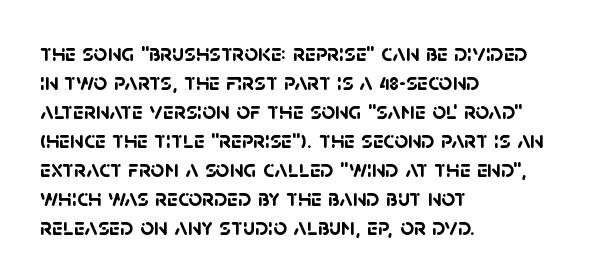
A student would call this left alignment; a typographer would say flush left, rag right. A typesetter would call this zero additional tracking. The zone under the glyphs is completely vacant. Pretty heavy lettering here — definitely bold.
